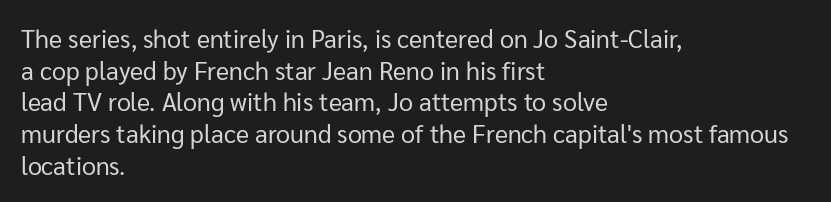
The image shows 25 px text type, upright; set left-aligned, normal line spacing (1.27x), normal letter spacing, not underlined.
